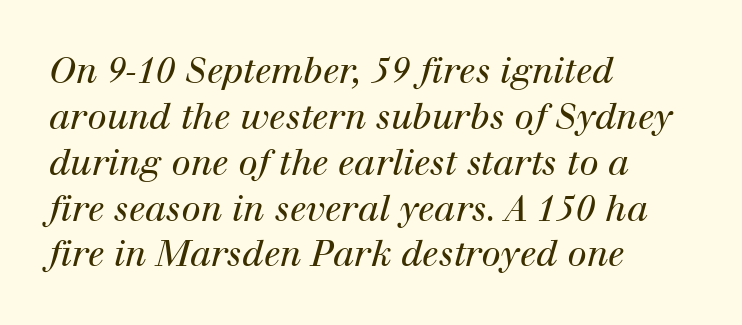
The line-height multiplier appears to be the usual default. Check where the strokes stop: tiny serifs finish them off. Letters have the restrained weight of plain body copy at most. The zone under the glyphs is completely vacant.
